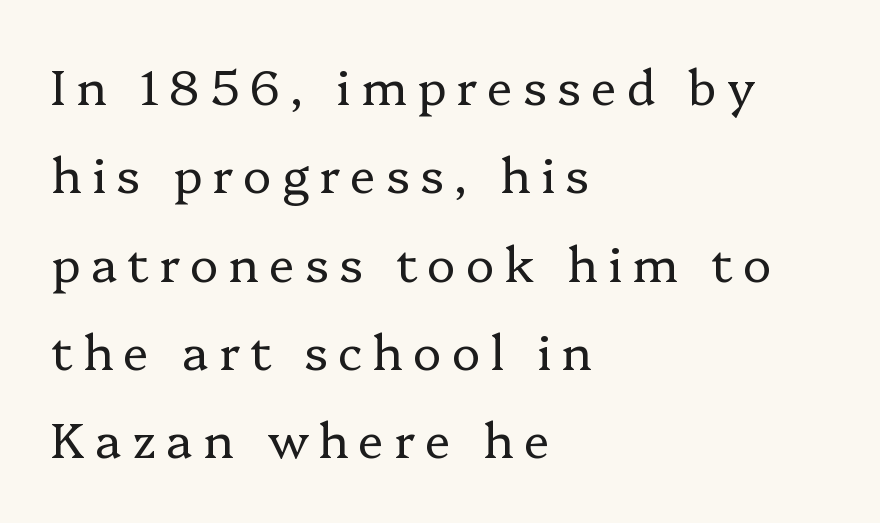
{"serif": "yes", "italic": "no", "bold": "no", "weight": "regular", "width": "normal", "stroke_contrast": "low", "x_height": "medium", "monospaced": "no", "underline": "no", "align": "left", "line_spacing_ratio": 1.84, "letter_spacing": "wide", "letter_spacing_em": 0.21, "glyph_px": 48}
